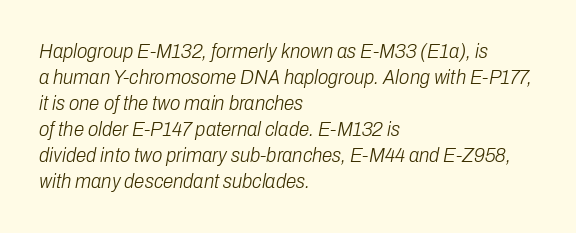
{"italic": "yes", "lean": "right", "slant_degrees": 10, "bold": "no", "underline": "no", "align": "left", "line_spacing_ratio": 1.24, "letter_spacing": "normal", "letter_spacing_em": 0.0, "glyph_px": 21}
